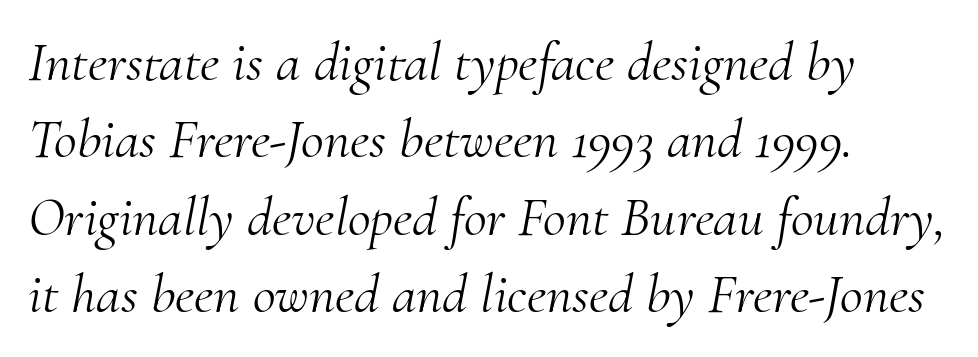
The image shows 56 px light serif type, italic (leaning right); set left-aligned, normal line spacing (1.38x), normal letter spacing, not underlined; medium stroke contrast and a small x-height.
